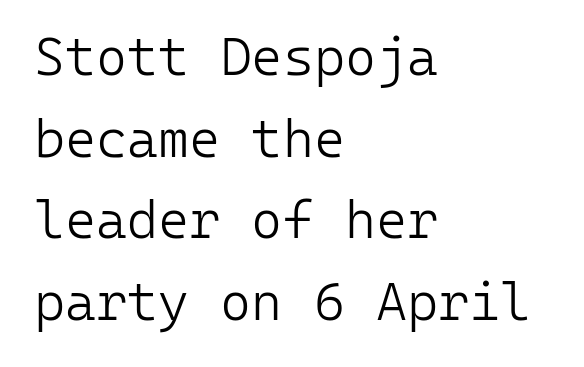
The image shows 53 px light sans-serif type, upright, monospaced; set left-aligned, normal line spacing (1.54x), normal letter spacing, not underlined; low stroke contrast and a medium x-height.
